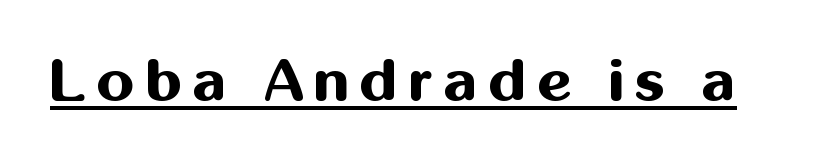
{"serif": "no", "italic": "no", "bold": "yes", "weight": "bold", "width": "normal", "stroke_contrast": "medium", "x_height": "medium", "monospaced": "no", "underline": "yes", "glyph_px": 60}
